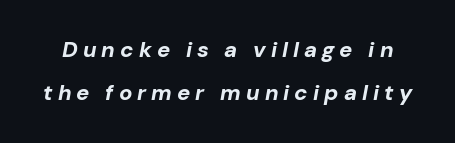
The image shows 22 px bold type, italic (leaning right); set loose line spacing (1.96x), unusually wide letter spacing (+0.23 em), not underlined.
